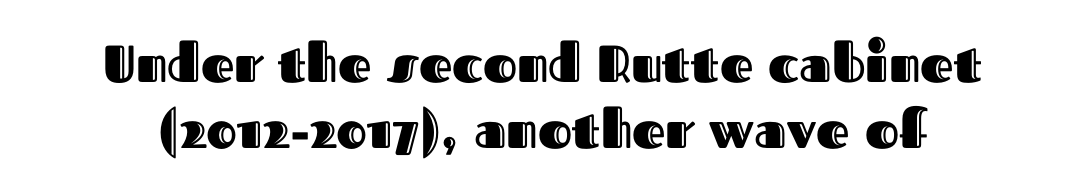
The image shows 52 px text type, upright; set normal line spacing (1.26x), normal letter spacing, not underlined; a medium x-height.
